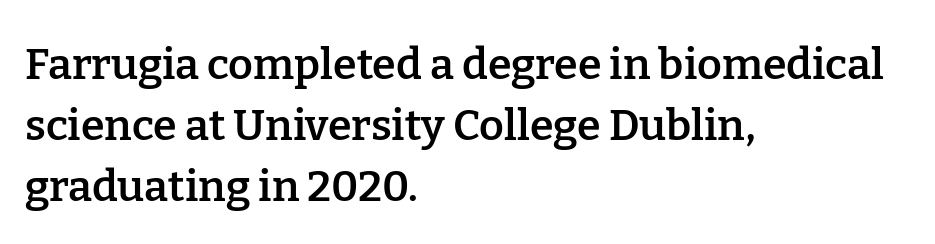
You could call the tracking neutral — neither tight nor loose. Compared with a centered layout, this one pins lines to the left instead. Slightly chunky letters — semibold, I'd say, not full bold. Reading down the column, the eye jumps a familiar distance to each next line. The gap between lines stays unmarked.
